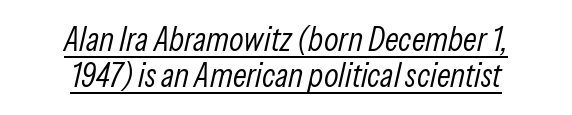
The image shows 34 px light, condensed type, italic (leaning right); set centered, tight line spacing (1.06x), normal letter spacing, underlined; low stroke contrast and a medium x-height.
